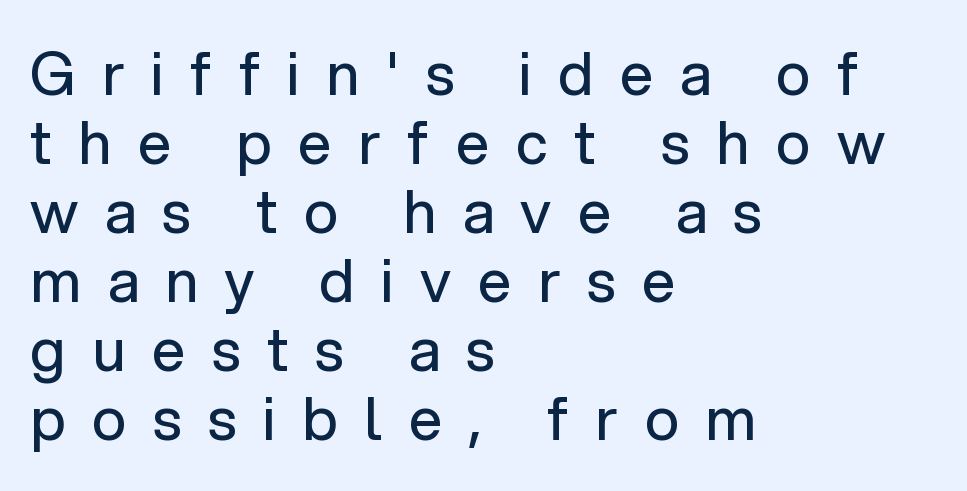
The image shows 59 px regular-weight sans-serif type, upright; set left-aligned, line spacing 1.17x, unusually wide letter spacing (+0.45 em), not underlined; low stroke contrast and a medium x-height.
